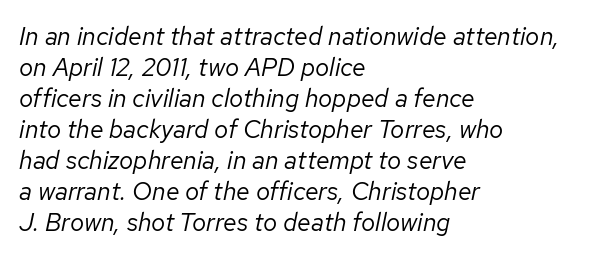
{"italic": "yes", "lean": "right", "slant_degrees": 12, "bold": "no", "underline": "no", "align": "left", "line_spacing_ratio": 1.24, "letter_spacing": "normal", "letter_spacing_em": 0.0, "glyph_px": 25}
